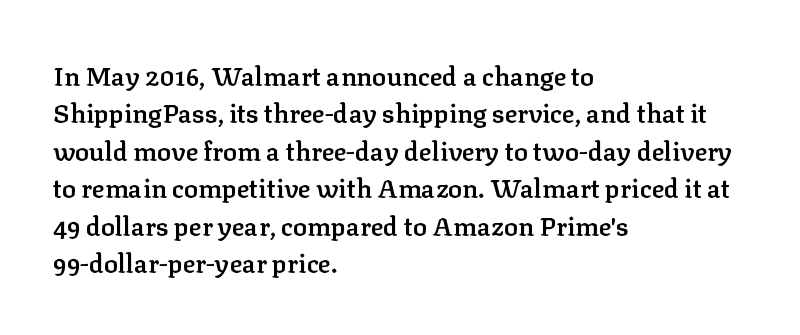
One-word summary of the alignment: left. A bit beefed up — I'd call it semibold rather than bold. Normally led — the rows are evenly, conventionally spaced. Bare-footed words on every line. If you drew a line through each stem, it would be perfectly vertical.
